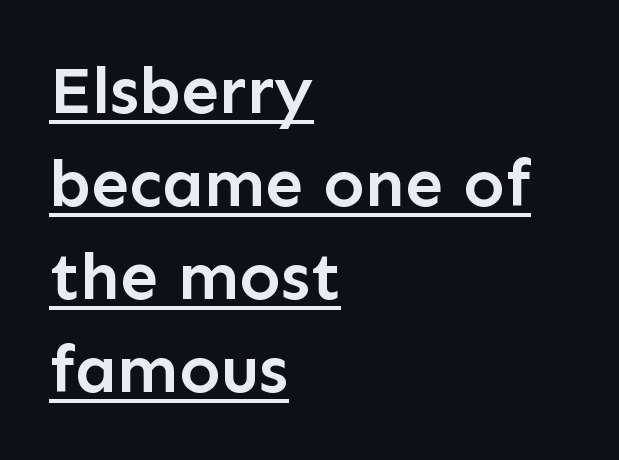
Q: Is the text bold? A: Semi-bold.
Q: Is the text italic (slanted)? A: No, it is upright.
Q: Is the typeface a serif or a sans-serif typeface? A: Sans-serif.
Q: Is the text underlined? A: Yes.
Q: How is the paragraph aligned? A: Left-aligned.
Q: Is the spacing between letters normal or unusually wide? A: Normal.
Q: Is the spacing between lines tight, normal or loose? A: Normal.
Q: Width (condensed, normal, or wide)? A: Normal.
Q: Stroke contrast? A: Low.
Q: x-height? A: Medium.
Q: Monospaced? A: No.
